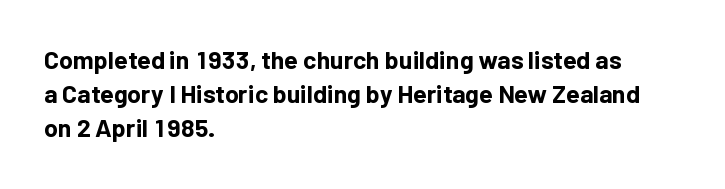
Q: Is the text bold? A: Yes.
Q: Is the text italic (slanted)? A: No, it is upright.
Q: Is the text underlined? A: No.
Q: How is the paragraph aligned? A: Left-aligned.
Q: Is the spacing between letters normal or unusually wide? A: Normal.
Q: Is the spacing between lines tight, normal or loose? A: Normal.
